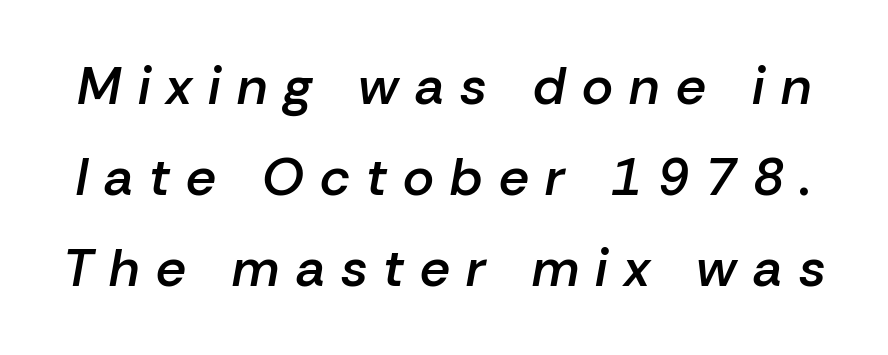
Q: Is the text bold? A: Semi-bold.
Q: Is the text italic (slanted)? A: Yes, it leans right by about 10 degrees.
Q: Is the text underlined? A: No.
Q: Is the spacing between letters normal or unusually wide? A: Unusually wide.
Q: Width (condensed, normal, or wide)? A: Normal.
Q: Stroke contrast? A: Low.
Q: x-height? A: Medium.
Q: Monospaced? A: No.
